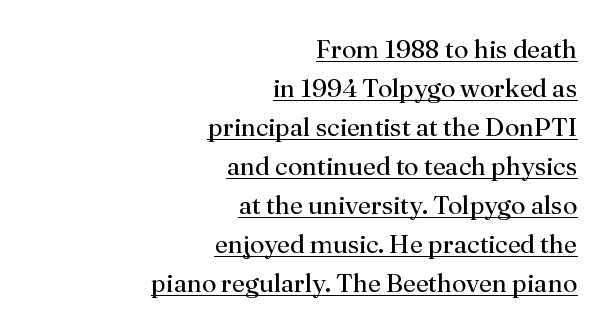
Heft: none added — not bold. The letters stand upright; this is a roman face. A student would call this right alignment; a typographer would say flush right, rag left. Is there an underline? Yes — a line sits under the letters. Letter spacing: default. Does the leading feel generous? No, just average.
